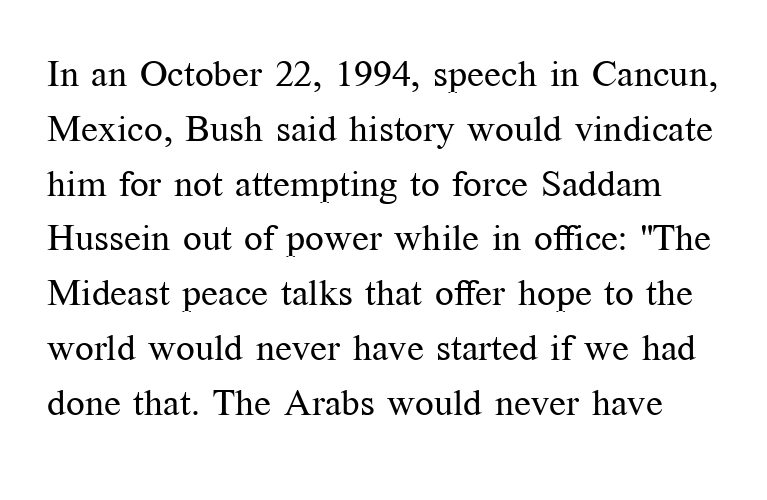
{"serif": "yes", "italic": "no", "bold": "no", "weight": "regular", "width": "normal", "stroke_contrast": "medium", "x_height": "medium", "monospaced": "no", "underline": "no", "line_spacing": "normal", "line_spacing_ratio": 1.48, "letter_spacing": "normal", "letter_spacing_em": 0.0, "glyph_px": 37}
